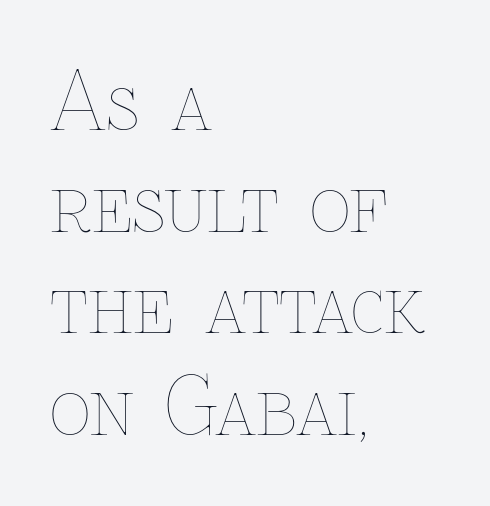
Spacing verdict: proportional, widths tailored to each character. The tracking reads as untouched default to a designer's eye. Stem width sits at or under what a default text font uses. The string is rendered with underlining switched off. The lines are quadded left. Designer's note — italics off, roman on.
